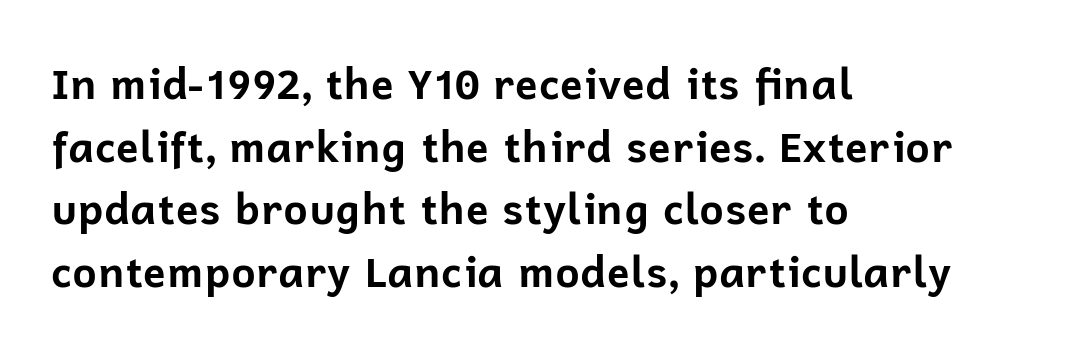
The lines in this sample share a left origin and differ only in where they stop. Check the space under the baseline: it is left empty. Is the letter spacing exaggerated? No — it looks like the ordinary default. The characters display no serif detailing; their extremities are plain. The block of text has a typical density, with ordinary space between rows.
